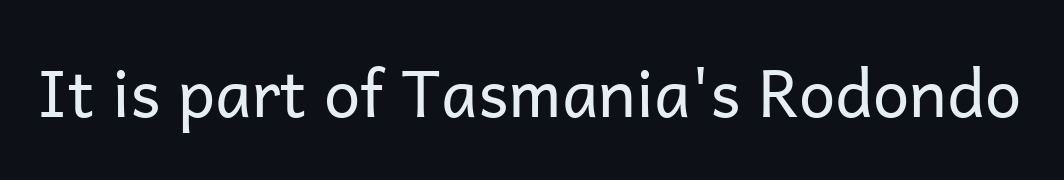
The image shows 65 px regular-weight sans-serif type, upright; set normal letter spacing, not underlined; low stroke contrast and a medium x-height.
